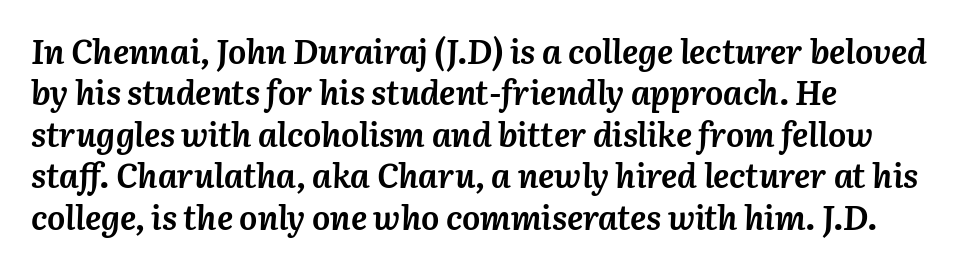
Decoration check: the copy has no underline. Character widths vary here, with narrow letters taking less room than wide ones. Observe the ordinary spacing: letters are neighbours, not strangers. Does the copy run flush right? No — it runs flush left. Every character sits at an angle, as italics do.
